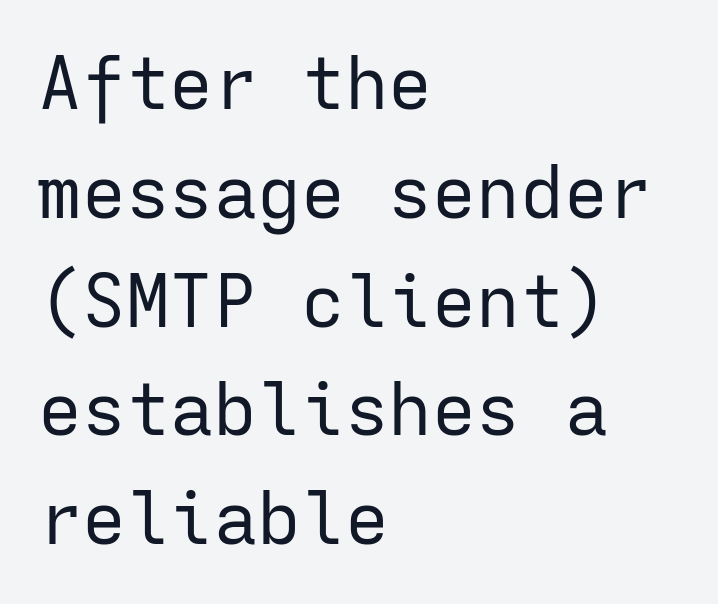
No feet cap the strokes, marking this as sans-serif type. Successive baselines arrive at the customary interval. Weight class: somewhere from thin through regular. The baseline area is clear. A classic flush-left, rag-right setting is used for this passage. Nope, not italic — everything's standing straight.
